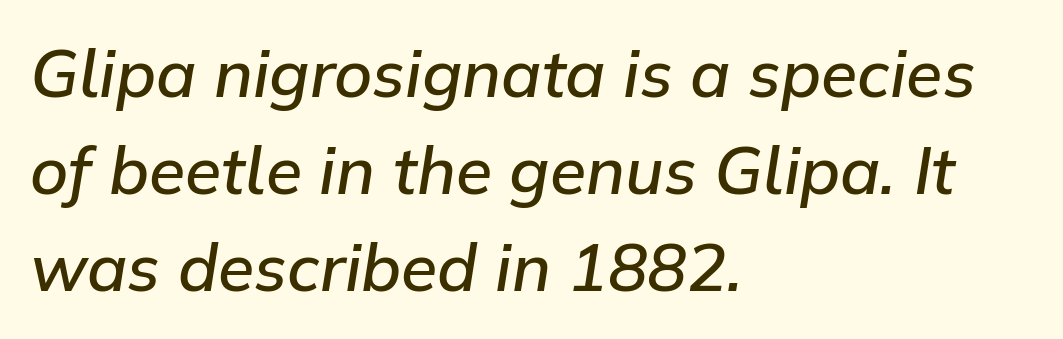
The image shows 66 px semibold type, italic (leaning right); set left-aligned, normal line spacing (1.47x), normal letter spacing, not underlined; low stroke contrast and a medium x-height.
